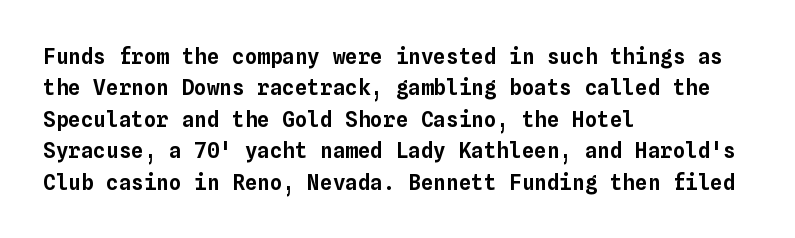
{"italic": "no", "underline": "no", "align": "left", "line_spacing": "normal", "line_spacing_ratio": 1.5, "letter_spacing": "normal", "letter_spacing_em": 0.0, "glyph_px": 21}
